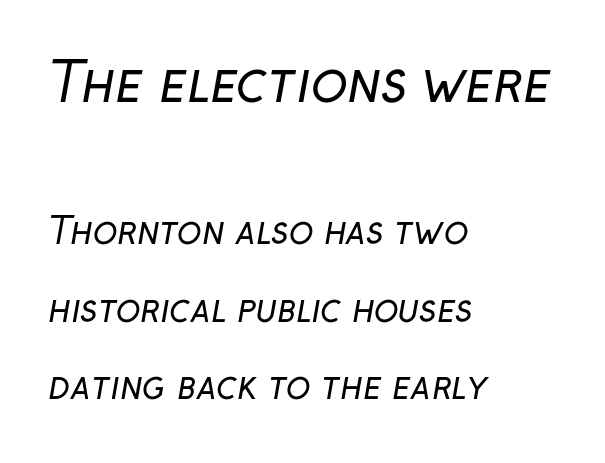
{"serif": "no", "bold": "no", "weight": "regular", "width": "normal", "stroke_contrast": "low", "x_height": "medium", "monospaced": "no", "underline": "no", "align": "left", "line_spacing": "loose", "line_spacing_ratio": 2.16, "letter_spacing": "normal", "letter_spacing_em": 0.0, "larger_block": "first", "size_ratio": 1.5, "glyph_px": 54}
